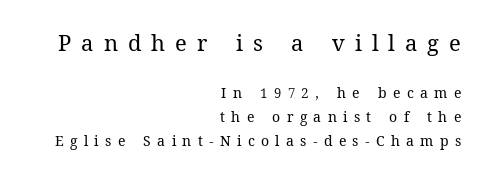
The emphasis by scale lands on block number one, above. A student would call this right alignment; a typographer would say flush right, rag left. Every stem runs plumb, perpendicular to the baseline. Summary of weight: not heavy and not bold. Each word looks stretched out because of the extra space between its letters. The baseline area is clear.
